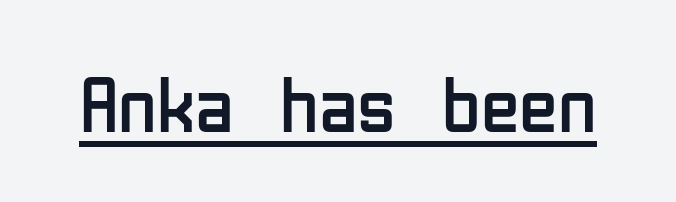
Letterform terminals end flat and unadorned throughout the passage. Heaviness? Minimal to ordinary, like unemphasized prose. Inter-character spacing is left at the font's built-in metrics. This sample has the flowing, uneven cadence of proportional lettering. The string is rendered with underlining switched on.
